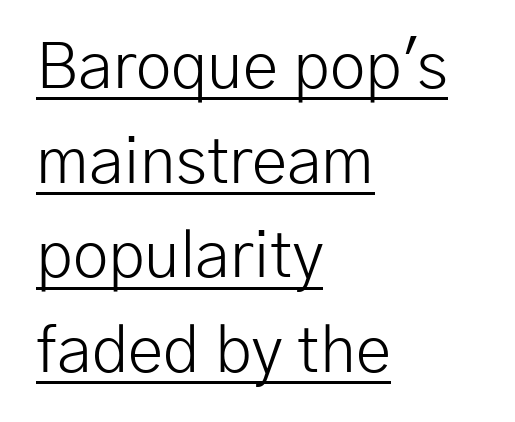
To sum up the face: it is a sans, with no serifs. The lines sit at an ordinary, default distance from one another. Do the characters align in a grid? No, the font is proportional. Heft: none added — not bold.
